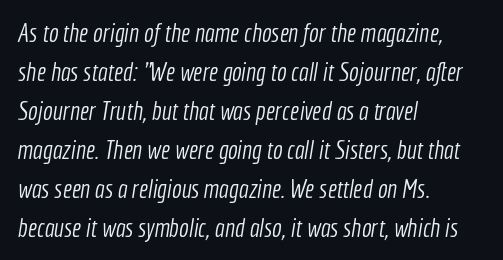
No word sits above an underline. Rows of type keep a routine distance in the vertical direction. The weight tops out at a normal text grade. The line texture is even and compact thanks to regular tracking.
